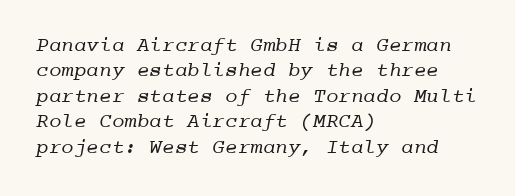
The image shows 21 px text type; set left-aligned, line spacing 1.21x, normal letter spacing, not underlined.
